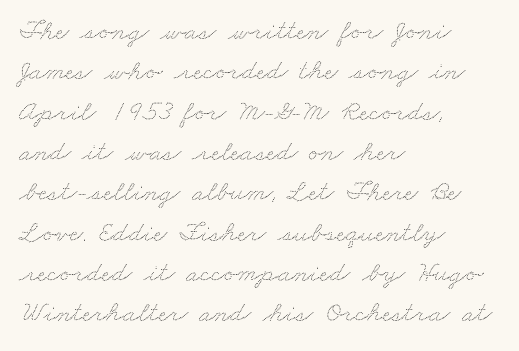
The image shows 29 px wide type; set left-aligned, normal line spacing (1.39x), normal letter spacing, not underlined; low stroke contrast and a small x-height.
